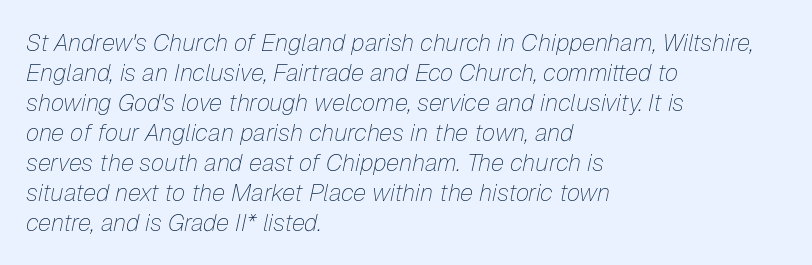
{"italic": "yes", "lean": "right", "slant_degrees": 12, "bold": "no", "underline": "no", "align": "left", "line_spacing": "normal", "line_spacing_ratio": 1.25, "letter_spacing": "normal", "letter_spacing_em": 0.0, "glyph_px": 24}
